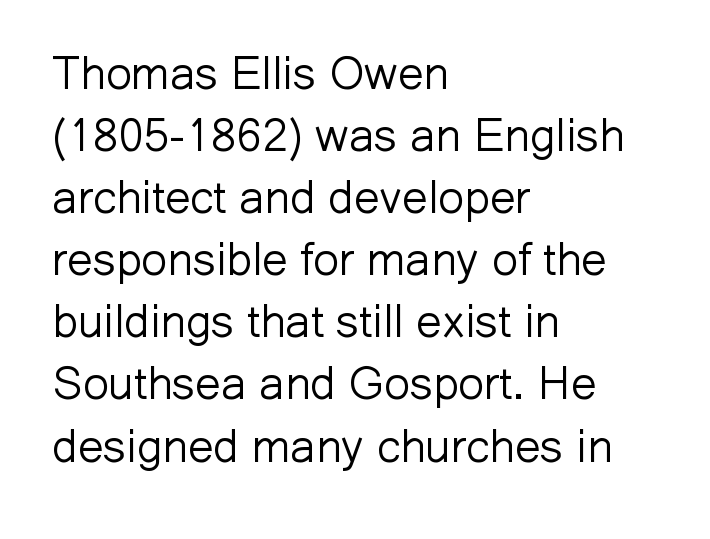
The image shows 46 px light sans-serif type, upright; set left-aligned, normal line spacing (1.35x), normal letter spacing, not underlined; low stroke contrast and a medium x-height.
